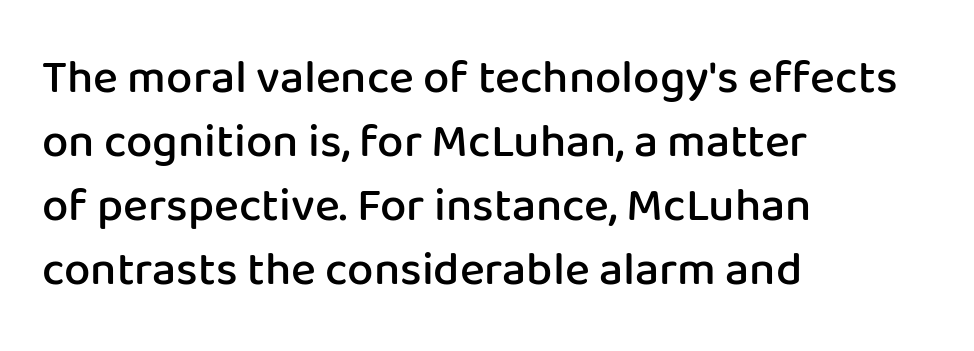
{"serif": "no", "italic": "no", "bold": "semi", "weight": "semibold", "width": "normal", "stroke_contrast": "low", "x_height": "medium", "monospaced": "no", "underline": "no", "align": "left", "line_spacing": "normal", "line_spacing_ratio": 1.36, "letter_spacing": "normal", "letter_spacing_em": 0.0, "glyph_px": 47}
